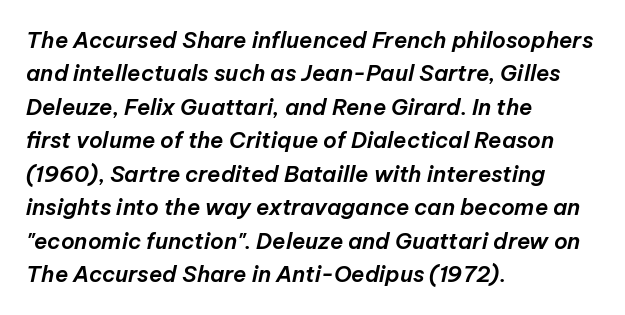
Q: Is the text italic (slanted)? A: Yes, it leans right by about 12 degrees.
Q: Is the text underlined? A: No.
Q: How is the paragraph aligned? A: Left-aligned.
Q: Is the spacing between letters normal or unusually wide? A: Normal.
Q: Is the spacing between lines tight, normal or loose? A: Normal.
